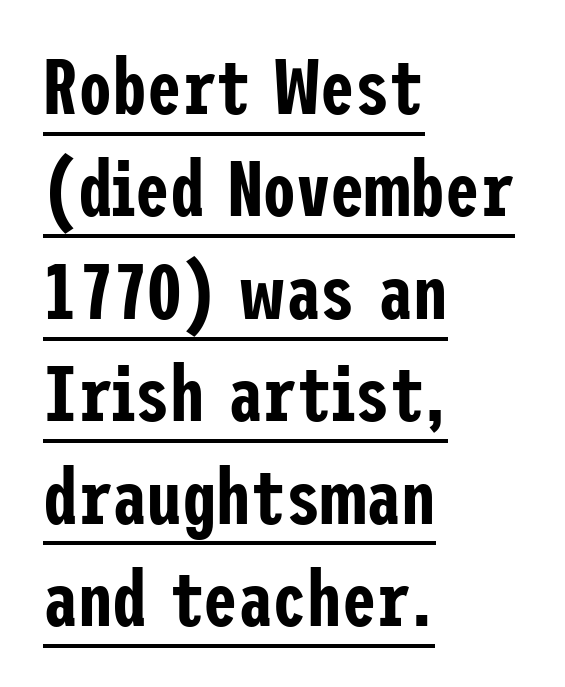
Q: Is the text italic (slanted)? A: No, it is upright.
Q: Is the typeface a serif or a sans-serif typeface? A: Sans-serif.
Q: Is the text underlined? A: Yes.
Q: How is the paragraph aligned? A: Left-aligned.
Q: Is the spacing between letters normal or unusually wide? A: Normal.
Q: Is the spacing between lines tight, normal or loose? A: Normal.
Q: Width (condensed, normal, or wide)? A: Condensed.
Q: Stroke contrast? A: Low.
Q: x-height? A: Medium.
